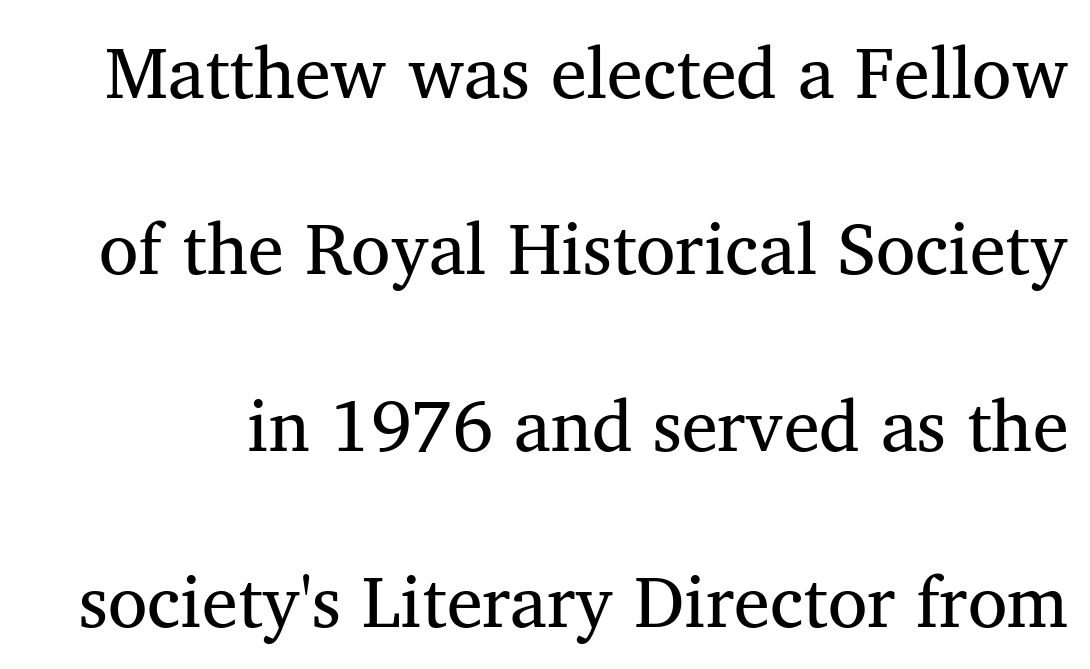
The image shows 72 px regular-weight serif type, upright; set loose line spacing (2.45x), normal letter spacing, not underlined; medium stroke contrast and a medium x-height.
